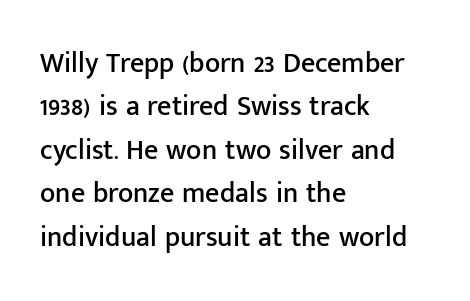
Q: Is the text italic (slanted)? A: No, it is upright.
Q: Is the typeface a serif or a sans-serif typeface? A: Sans-serif.
Q: Is the text underlined? A: No.
Q: How is the paragraph aligned? A: Left-aligned.
Q: Is the spacing between letters normal or unusually wide? A: Normal.
Q: Is the spacing between lines tight, normal or loose? A: Normal.
Q: Width (condensed, normal, or wide)? A: Normal.
Q: Stroke contrast? A: Low.
Q: x-height? A: Medium.
Q: Monospaced? A: No.
